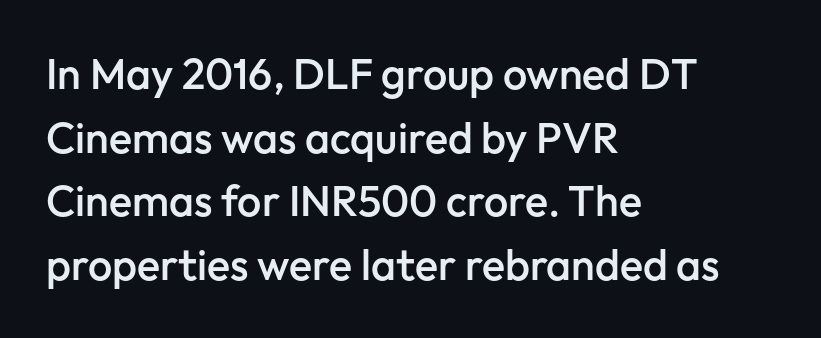
{"serif": "no", "italic": "no", "bold": "semi", "weight": "semibold", "width": "normal", "stroke_contrast": "low", "x_height": "medium", "monospaced": "no", "underline": "no", "align": "left", "line_spacing": "normal", "line_spacing_ratio": 1.48, "letter_spacing": "normal", "letter_spacing_em": 0.0, "glyph_px": 43}
